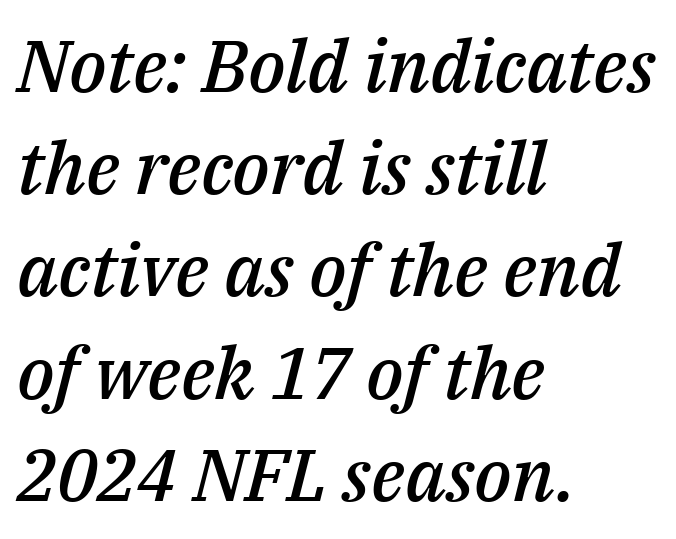
{"italic": "yes", "lean": "right", "slant_degrees": 14, "bold": "semi", "weight": "semibold", "width": "normal", "stroke_contrast": "medium", "x_height": "medium", "monospaced": "no", "underline": "no", "align": "left", "line_spacing": "normal", "line_spacing_ratio": 1.4, "letter_spacing": "normal", "letter_spacing_em": 0.0, "glyph_px": 73}
